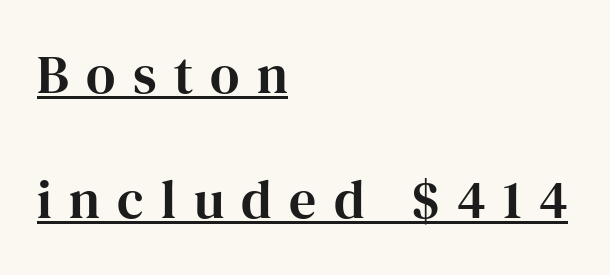
Q: Is the text italic (slanted)? A: No, it is upright.
Q: Is the typeface a serif or a sans-serif typeface? A: Serif.
Q: Is the text underlined? A: Yes.
Q: How is the paragraph aligned? A: Left-aligned.
Q: Is the spacing between letters normal or unusually wide? A: Unusually wide.
Q: Is the spacing between lines tight, normal or loose? A: Loose.
Q: Width (condensed, normal, or wide)? A: Normal.
Q: Stroke contrast? A: High.
Q: x-height? A: Medium.
Q: Monospaced? A: No.
